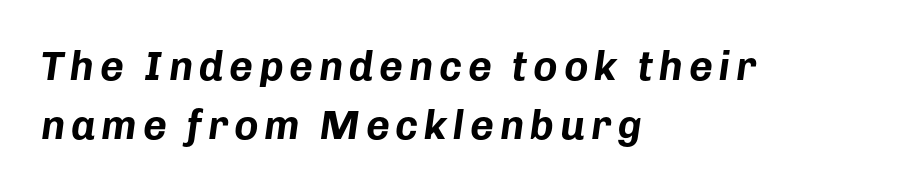
Glance below the letters and you will spot only blank space. Vertically, the passage feels balanced, rows spaced as you'd expect. Chunky letters — that's bold for sure. Is the type slanted? Yes — the strokes lean at a clear angle. Proportional: the letters do not fall into vertical columns. Caption: multi-line text, flush left, ragged right.
